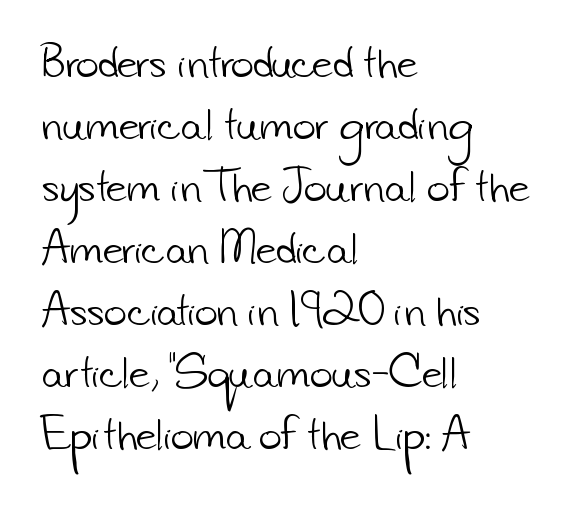
The face used here is proportionally spaced, like ordinary book or web type. The text was rendered using a sans face with plain stroke endings. Weight class: somewhere from thin through regular. The compositor pushed each line to the left boundary. In terms of leading, this rendering sits right in the middle. You could call the tracking neutral — neither tight nor loose.
